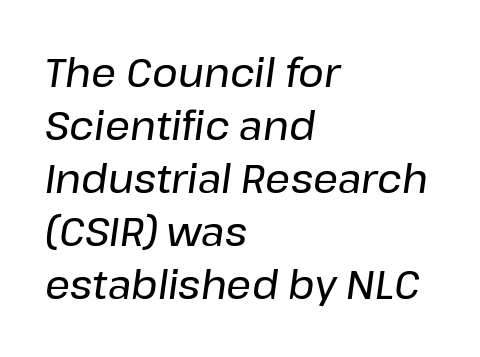
{"italic": "yes", "lean": "right", "slant_degrees": 8, "width": "normal", "stroke_contrast": "low", "x_height": "medium", "monospaced": "no", "underline": "no", "align": "left", "line_spacing": "normal", "line_spacing_ratio": 1.36, "letter_spacing": "normal", "letter_spacing_em": 0.0, "glyph_px": 39}
